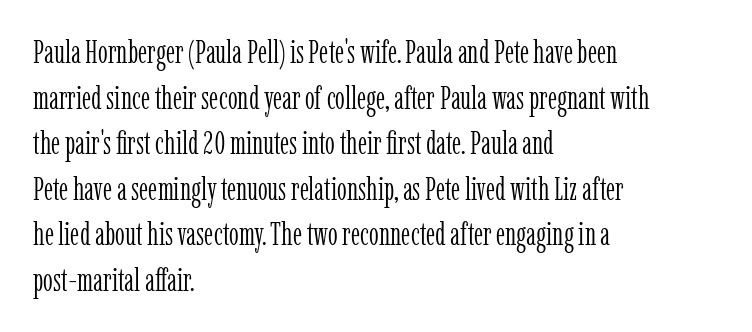
The image shows 31 px light, condensed serif type, upright; set left-aligned, normal line spacing (1.47x), normal letter spacing, not underlined; low stroke contrast and a medium x-height.
